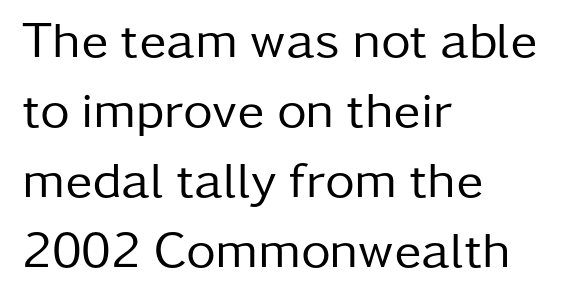
Compared with typical body copy, the letter spacing here is the same. Designer's note — italics off, roman on. Normally led — the rows are evenly, conventionally spaced. Horizontal alignment here is leftward, the default for most running prose. Is this a heavy cut? Hardly; it is regular or lighter.
